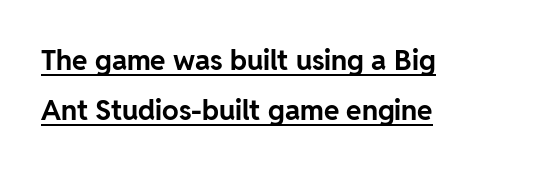
Q: Is the text bold? A: Yes.
Q: Is the text italic (slanted)? A: No, it is upright.
Q: Is the typeface a serif or a sans-serif typeface? A: Sans-serif.
Q: Is the text underlined? A: Yes.
Q: How is the paragraph aligned? A: Left-aligned.
Q: Is the spacing between letters normal or unusually wide? A: Normal.
Q: Width (condensed, normal, or wide)? A: Normal.
Q: Stroke contrast? A: Low.
Q: x-height? A: Medium.
Q: Monospaced? A: No.
